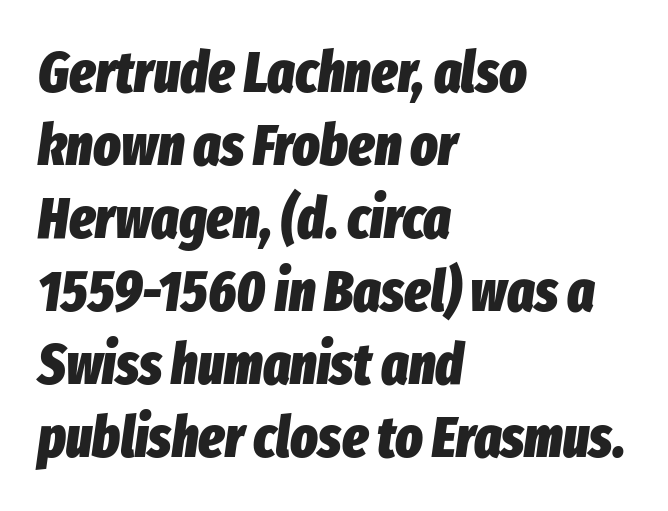
The image shows 57 px heavy, condensed type, italic (leaning right); set left-aligned, normal line spacing (1.28x), normal letter spacing, not underlined; low stroke contrast and a medium x-height.
